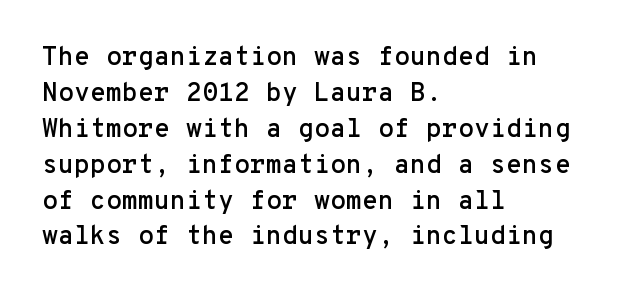
Q: Is the text italic (slanted)? A: No, it is upright.
Q: Is the text underlined? A: No.
Q: How is the paragraph aligned? A: Left-aligned.
Q: Is the spacing between letters normal or unusually wide? A: Normal.
Q: Is the spacing between lines tight, normal or loose? A: Normal.
